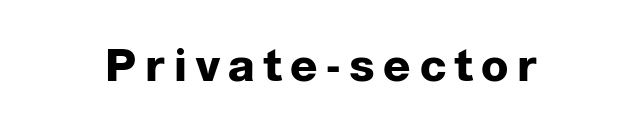
The image shows 45 px heavy sans-serif type, upright; set unusually wide letter spacing (+0.2 em), not underlined; low stroke contrast and a medium x-height.
